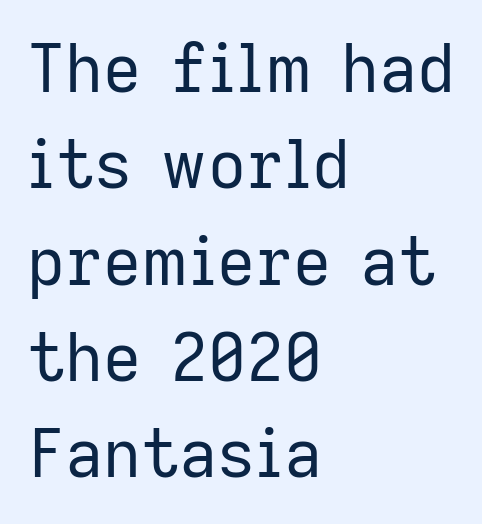
{"serif": "no", "italic": "no", "bold": "no", "weight": "regular", "width": "normal", "stroke_contrast": "low", "x_height": "medium", "monospaced": "no", "underline": "no", "align": "left", "line_spacing": "normal", "line_spacing_ratio": 1.46, "letter_spacing": "normal", "letter_spacing_em": 0.0, "glyph_px": 66}
